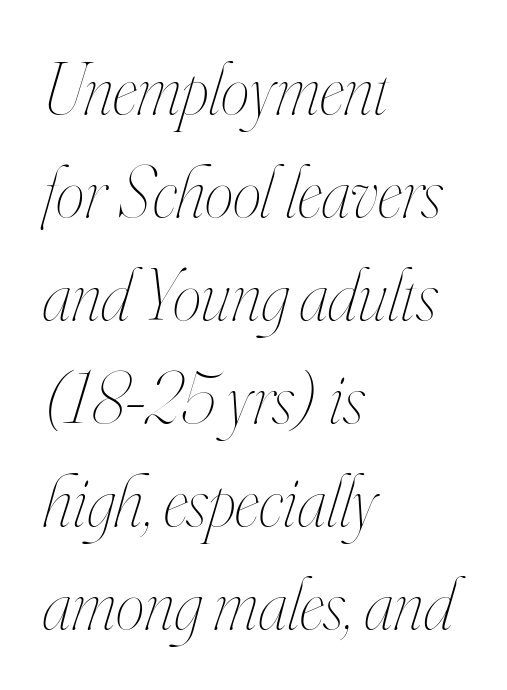
The image shows 73 px thin, condensed type, italic (leaning right); set left-aligned, normal line spacing (1.41x), normal letter spacing, not underlined; high stroke contrast and a small x-height.
